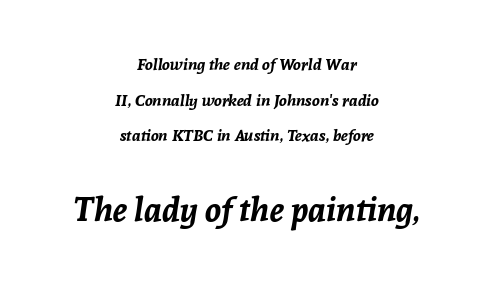
{"italic": "yes", "lean": "right", "slant_degrees": 8, "bold": "yes", "weight": "bold", "width": "normal", "stroke_contrast": "low", "x_height": "medium", "monospaced": "no", "underline": "no", "align": "center", "line_spacing": "loose", "line_spacing_ratio": 2.22, "letter_spacing": "normal", "letter_spacing_em": 0.0, "larger_block": "second", "size_ratio": 2.06, "glyph_px": 33}
